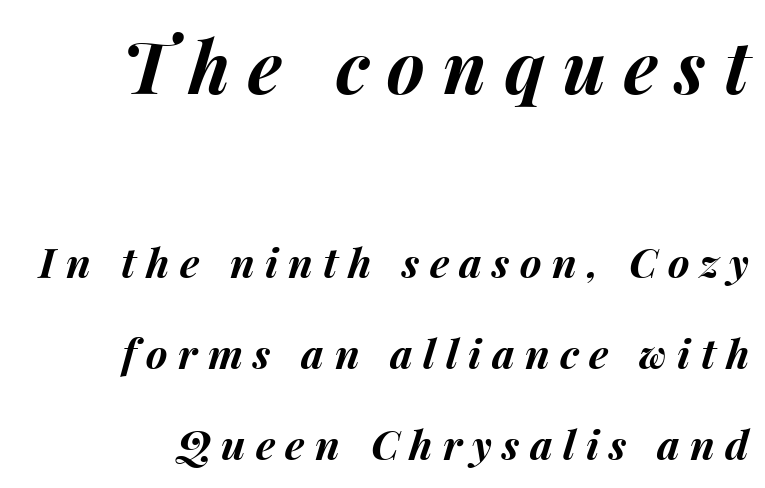
Each word looks stretched out because of the extra space between its letters. Caption: upper text group enlarged, lower text group reduced. This sample has the flowing, uneven cadence of proportional lettering. Every letter is thick-stroked: bold, no question.
